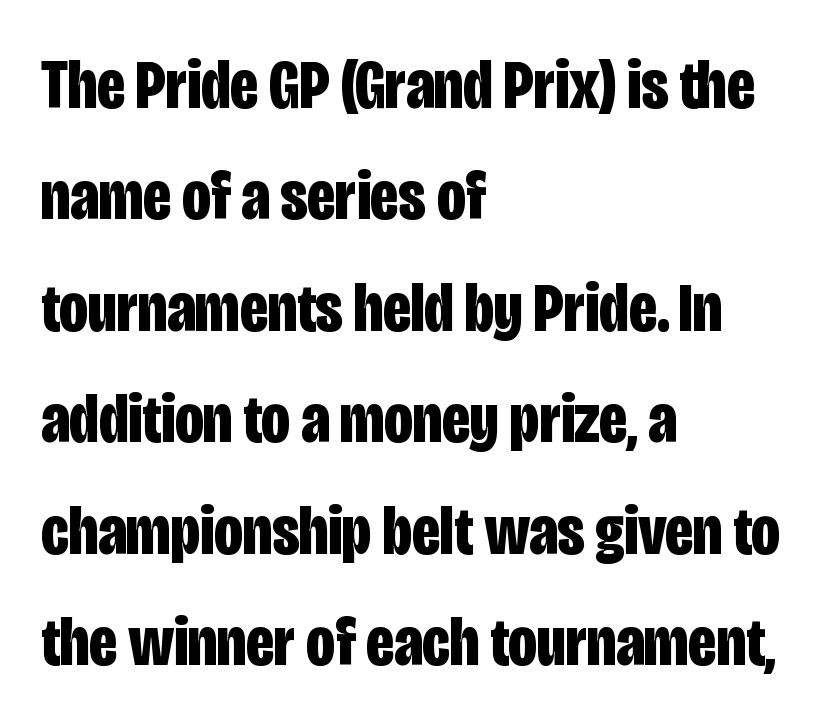
All the whitespace from short lines collects on the right. Every letter is thick-stroked: bold, no question. A typesetter would mark this as roman, not italic. Stroke terminals: plain, sans-serif. A clean baseline with only descenders dipping below it. Note the varied advance widths — an 'i' is clearly narrower than an 'm'.
